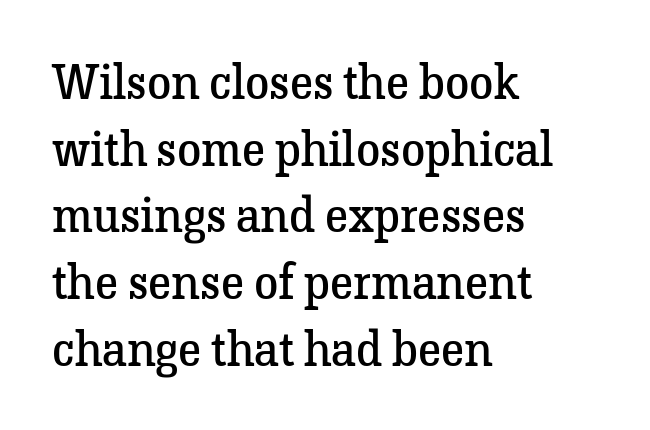
Q: Is the text bold? A: No.
Q: Is the text italic (slanted)? A: No, it is upright.
Q: Is the typeface a serif or a sans-serif typeface? A: Serif.
Q: Is the text underlined? A: No.
Q: How is the paragraph aligned? A: Left-aligned.
Q: Is the spacing between letters normal or unusually wide? A: Normal.
Q: Is the spacing between lines tight, normal or loose? A: Normal.
Q: Width (condensed, normal, or wide)? A: Normal.
Q: Stroke contrast? A: Low.
Q: x-height? A: Medium.
Q: Monospaced? A: No.
